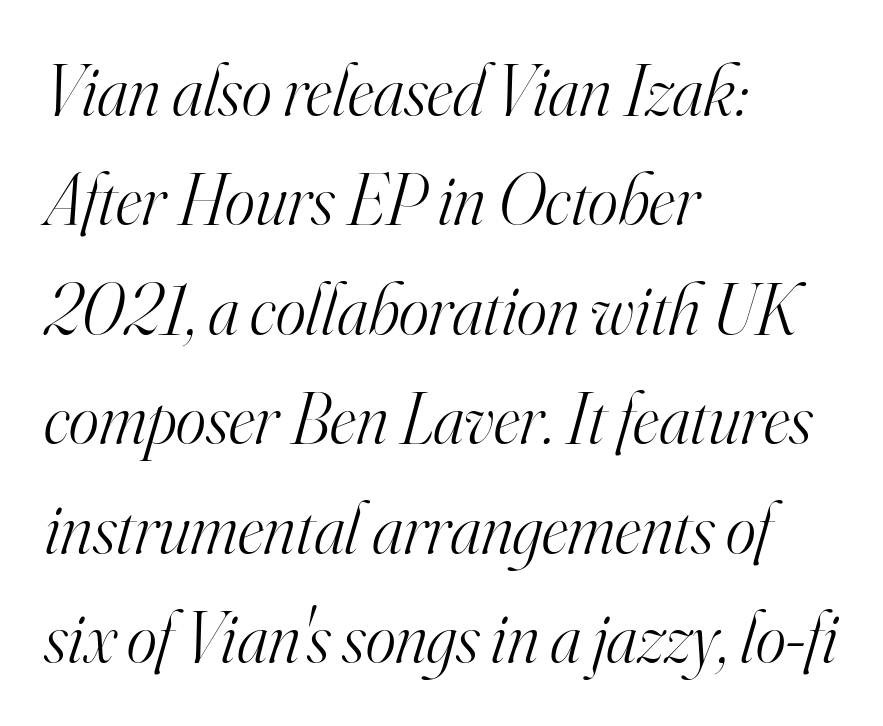
Q: Is the text bold? A: No.
Q: Is the text italic (slanted)? A: Yes, it leans right by about 16 degrees.
Q: Is the typeface a serif or a sans-serif typeface? A: Serif.
Q: Is the text underlined? A: No.
Q: How is the paragraph aligned? A: Left-aligned.
Q: Is the spacing between letters normal or unusually wide? A: Normal.
Q: Is the spacing between lines tight, normal or loose? A: Normal.
Q: Width (condensed, normal, or wide)? A: Normal.
Q: Stroke contrast? A: High.
Q: x-height? A: Small.
Q: Monospaced? A: No.
